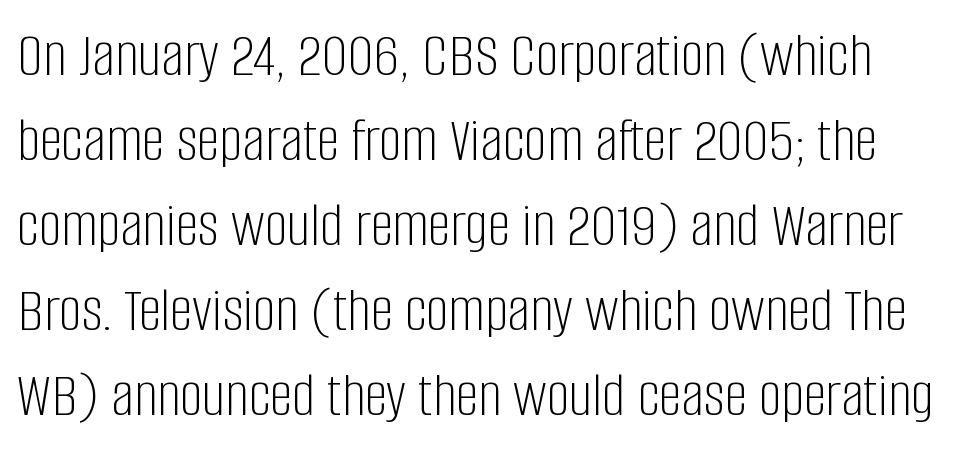
These lines are composed in type without serifs. Do the letters lean? They stand straight. Between one letter and the next there's only the usual sliver of space. The font sits on the lighter half of the weight spectrum, regular included. Looks like regular typesetting: each glyph gets only the width it needs. Interline gaps are of average width in this sample.
